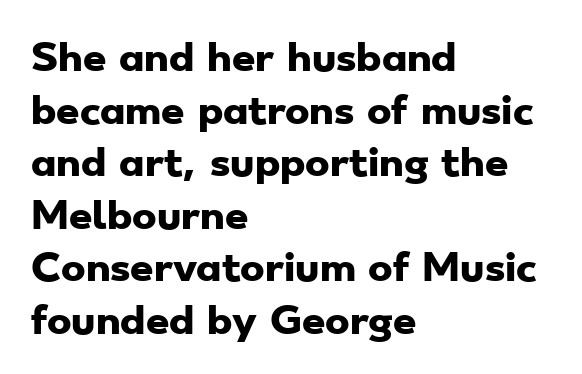
Q: Is the text bold? A: Yes.
Q: Is the typeface a serif or a sans-serif typeface? A: Sans-serif.
Q: Is the text underlined? A: No.
Q: How is the paragraph aligned? A: Left-aligned.
Q: Is the spacing between letters normal or unusually wide? A: Normal.
Q: Is the spacing between lines tight, normal or loose? A: Normal.
Q: Width (condensed, normal, or wide)? A: Wide.
Q: Stroke contrast? A: Low.
Q: x-height? A: Small.
Q: Monospaced? A: No.
